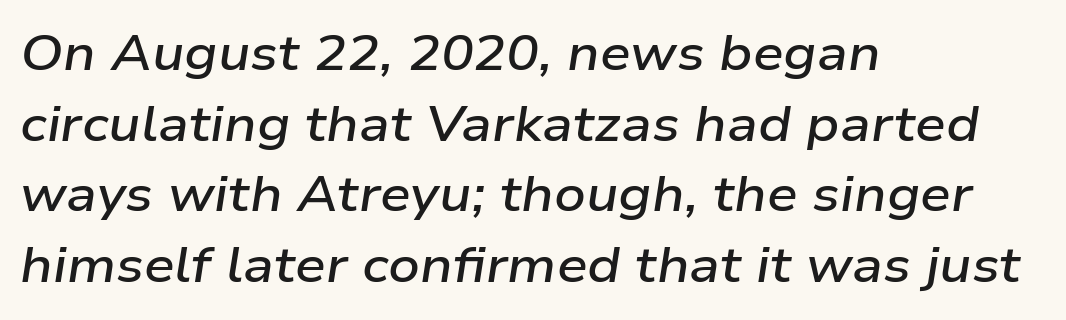
The text block is weighted toward the left margin, trailing off unevenly rightward. The tracking reads as untouched default to a designer's eye. Vertical spacing — default. Each letter keeps its own natural width here, so spacing adapts to shape.
